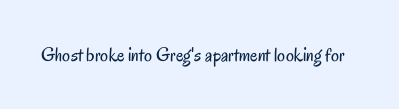
Posture: upright roman. Short note: letters normally spaced. The weight would be labelled regular, book, light, or lighter still. Lines of text with bare space underneath.
